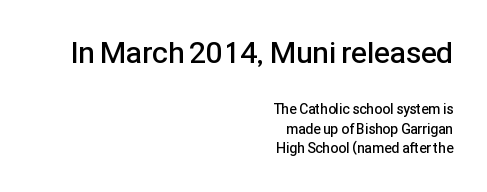
These lines keep a tight, regular rhythm from letter to letter. Font category for this specimen: sans-serif. The rendering shrinks the type as you move from the upper chunk to the lower. In terms of posture, this sample is upright.
